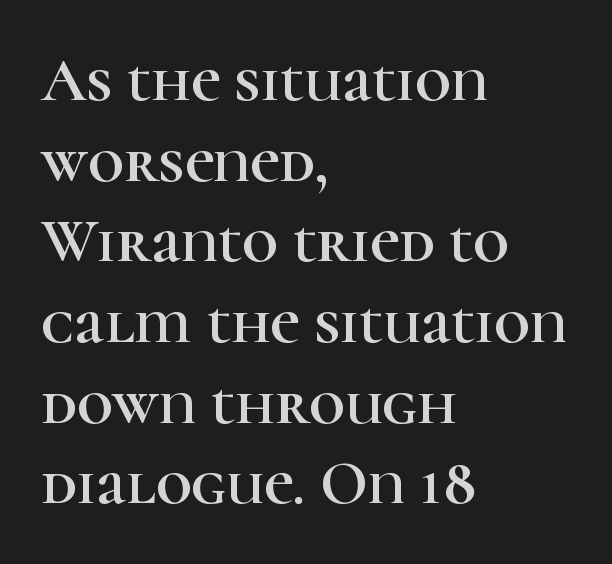
Q: Is the text italic (slanted)? A: No, it is upright.
Q: Is the typeface a serif or a sans-serif typeface? A: Serif.
Q: Is the text underlined? A: No.
Q: How is the paragraph aligned? A: Left-aligned.
Q: Is the spacing between letters normal or unusually wide? A: Normal.
Q: Is the spacing between lines tight, normal or loose? A: Normal.
Q: Width (condensed, normal, or wide)? A: Normal.
Q: Stroke contrast? A: High.
Q: x-height? A: Medium.
Q: Monospaced? A: No.
